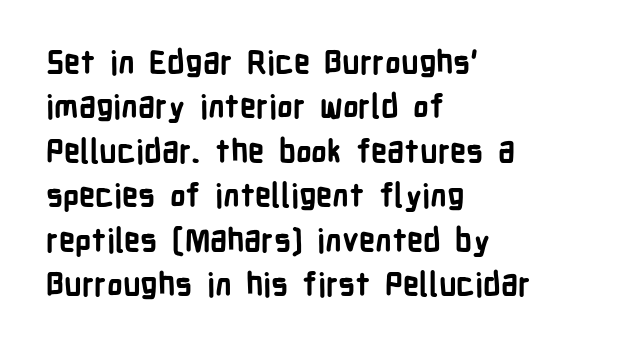
Is this a sans? Yes — the strokes have no serifs. A roman cut, with each character standing at attention. Students, this is bold: see how much ink each stroke carries. Short and long lines alike share a common starting point at left. Is this a fixed-width face? No — the glyphs have proportional, varying widths. No word sits above an underline.
